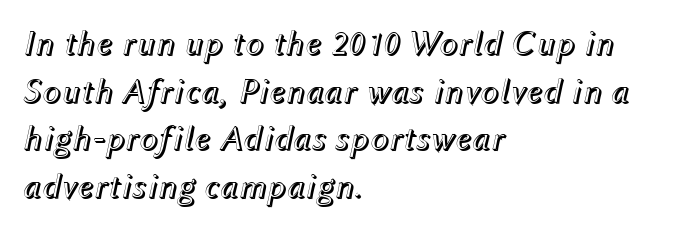
The image shows 35 px text type, italic (leaning right); set left-aligned, normal line spacing (1.36x), normal letter spacing, not underlined; a medium x-height.
